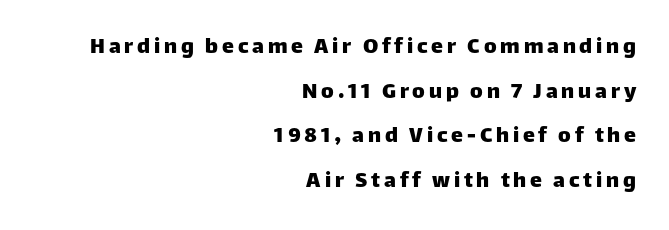
{"italic": "no", "underline": "no", "align": "right", "line_spacing_ratio": 1.86, "glyph_px": 24}
